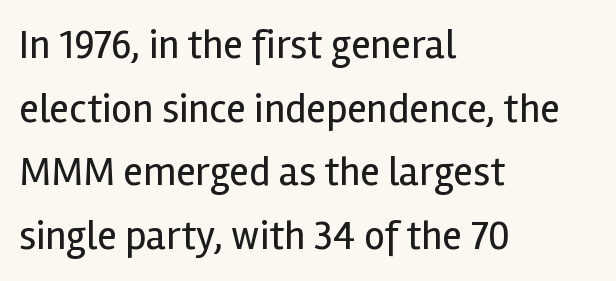
{"serif": "no", "italic": "no", "bold": "no", "weight": "regular", "width": "normal", "x_height": "medium", "monospaced": "no", "underline": "no", "align": "left", "line_spacing": "normal", "line_spacing_ratio": 1.55, "letter_spacing": "normal", "letter_spacing_em": 0.0, "glyph_px": 41}
